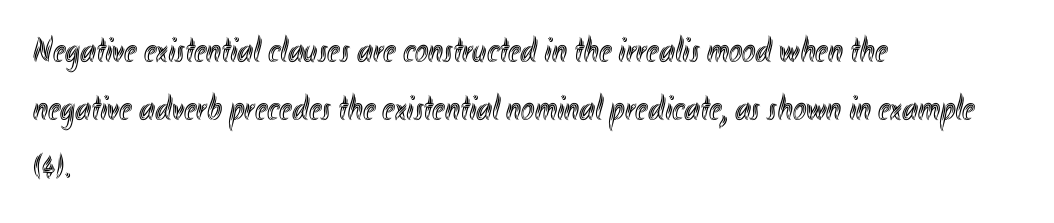
Q: Is the text italic (slanted)? A: Yes.
Q: Is the text underlined? A: No.
Q: How is the paragraph aligned? A: Left-aligned.
Q: Is the spacing between letters normal or unusually wide? A: Normal.
Q: Is the spacing between lines tight, normal or loose? A: Normal.
Q: Width (condensed, normal, or wide)? A: Condensed.
Q: x-height? A: Small.
Q: Monospaced? A: No.
